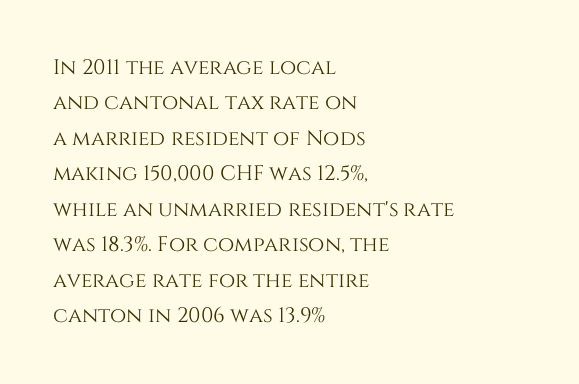
The horizontal fit of the characters is conventional and even. Underline: absent. Characters remain perfectly vertical along every line. The leading is moderate, giving the passage an even texture. Alignment: flush left.
